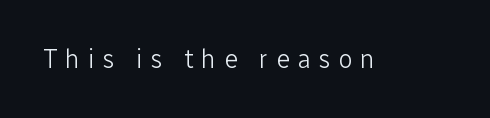
The image shows 26 px text type, upright; set unusually wide letter spacing (+0.29 em), not underlined.
